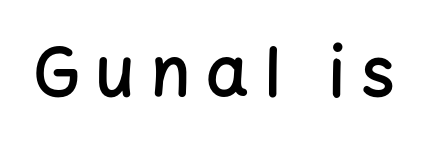
The image shows 67 px semibold sans-serif type, upright; set unusually wide letter spacing (+0.24 em), not underlined; low stroke contrast and a medium x-height.
